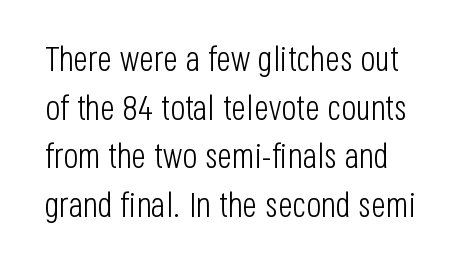
Q: Is the text bold? A: No.
Q: Is the text italic (slanted)? A: No, it is upright.
Q: Is the typeface a serif or a sans-serif typeface? A: Sans-serif.
Q: Is the text underlined? A: No.
Q: Is the spacing between letters normal or unusually wide? A: Normal.
Q: Is the spacing between lines tight, normal or loose? A: Normal.
Q: Width (condensed, normal, or wide)? A: Condensed.
Q: Stroke contrast? A: Low.
Q: x-height? A: Large.
Q: Monospaced? A: No.
